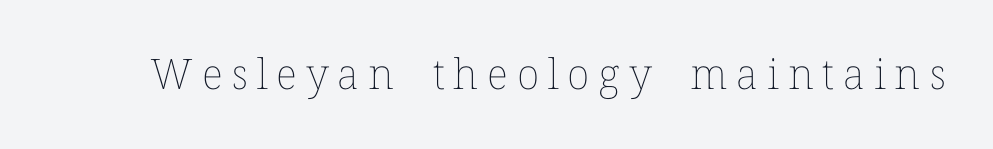
{"italic": "no", "bold": "no", "weight": "thin", "width": "normal", "stroke_contrast": "low", "x_height": "medium", "monospaced": "no", "underline": "no", "letter_spacing": "wide", "letter_spacing_em": 0.21, "glyph_px": 42}
